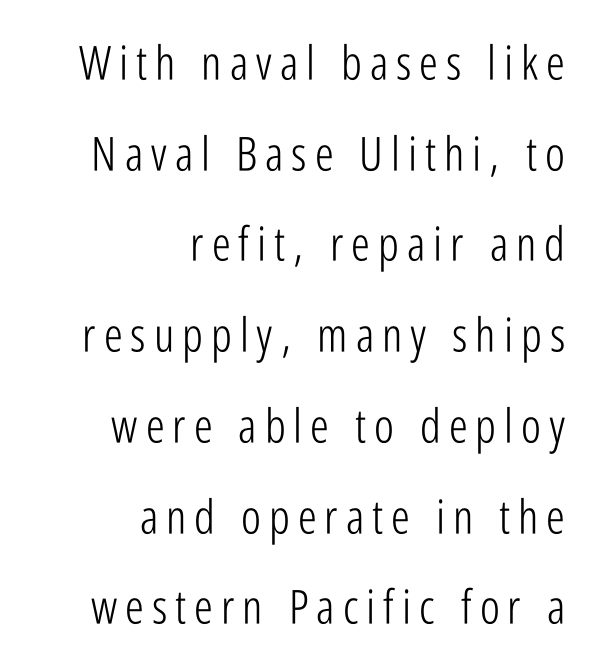
Q: Is the text bold? A: No.
Q: Is the text italic (slanted)? A: No, it is upright.
Q: Is the typeface a serif or a sans-serif typeface? A: Sans-serif.
Q: Is the text underlined? A: No.
Q: How is the paragraph aligned? A: Right-aligned.
Q: Is the spacing between lines tight, normal or loose? A: Loose.
Q: Width (condensed, normal, or wide)? A: Condensed.
Q: Stroke contrast? A: Low.
Q: x-height? A: Medium.
Q: Monospaced? A: No.
